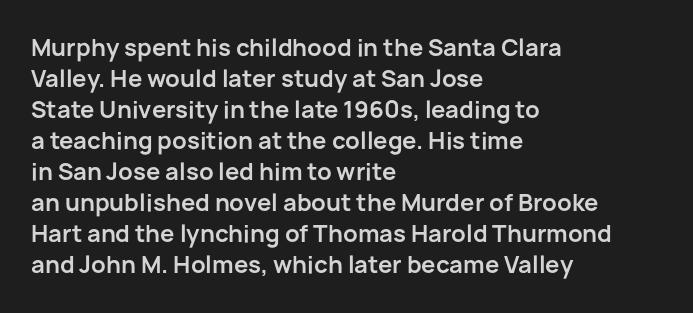
Caption: bold face, heavy strokes. Compared with typical body copy, the letter spacing here is the same. Line starts are locked; line ends wander. The axis of the letterforms is exactly vertical.
